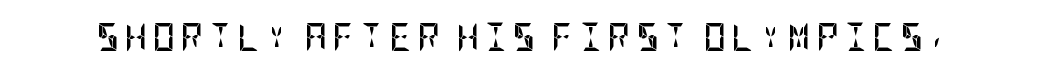
You can tell it's not italic because the verticals are truly vertical. The letters carry no serifs — their stems end cleanly without finishing strokes. Strokes here are thick enough to call this a true bold. The space directly below the letters is spotless.
